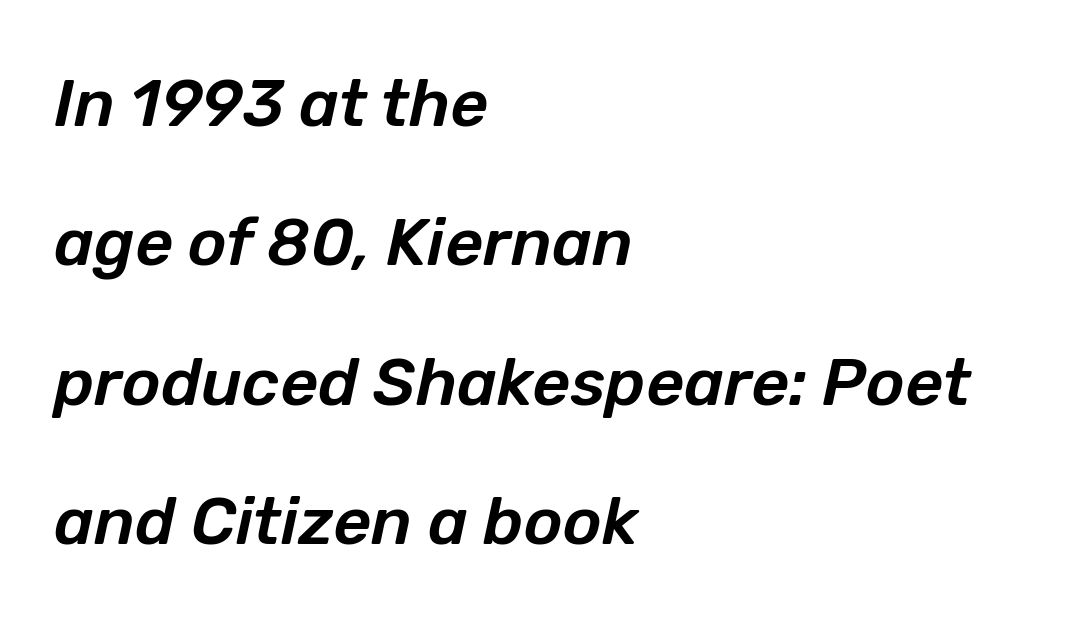
Q: Is the text italic (slanted)? A: Yes, it leans right by about 12 degrees.
Q: Is the text underlined? A: No.
Q: How is the paragraph aligned? A: Left-aligned.
Q: Is the spacing between letters normal or unusually wide? A: Normal.
Q: Is the spacing between lines tight, normal or loose? A: Loose.
Q: Width (condensed, normal, or wide)? A: Normal.
Q: Stroke contrast? A: Low.
Q: x-height? A: Medium.
Q: Monospaced? A: No.
